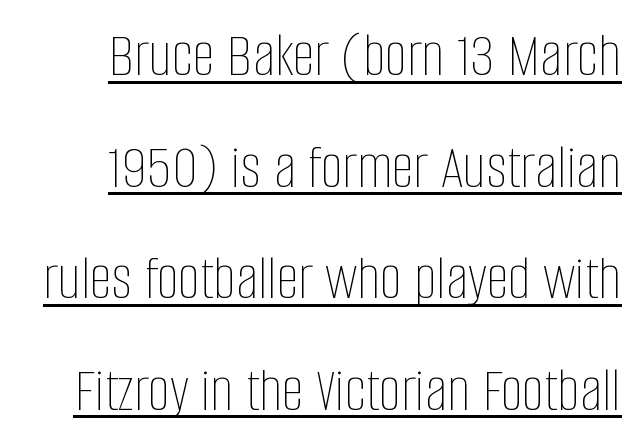
The image shows 63 px thin, condensed type, upright; set line spacing 1.77x, normal letter spacing, underlined; low stroke contrast and a large x-height.
